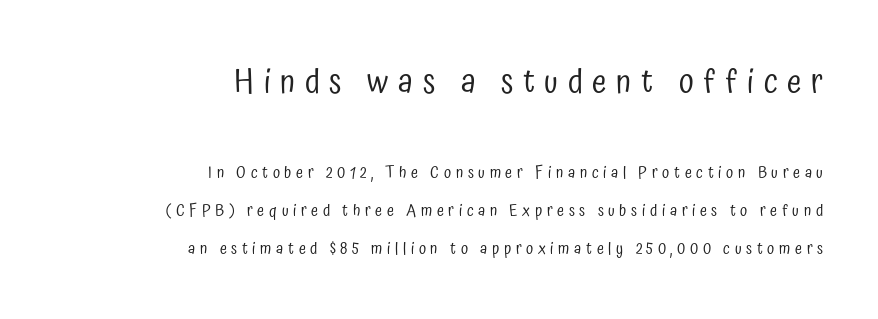
This sample has the flowing, uneven cadence of proportional lettering. Does extra space separate the letters? Yes, quite a lot of it. Nobody drew a line under any word here. Visually the block forms a straight wall on the right and a jagged coastline on the left.
